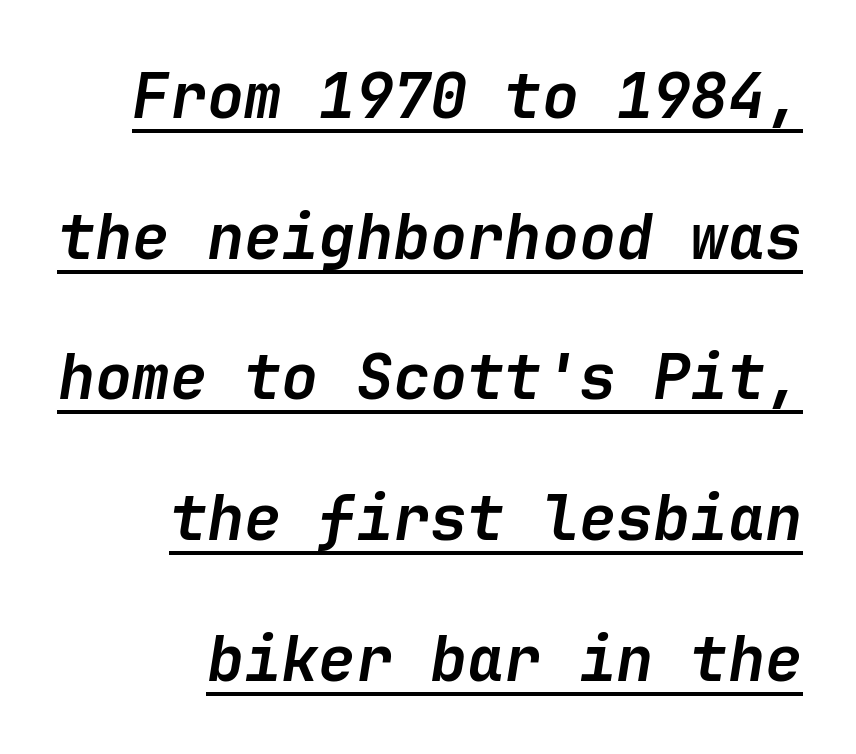
{"italic": "yes", "lean": "right", "slant_degrees": 9, "bold": "yes", "weight": "semibold", "width": "normal", "stroke_contrast": "low", "x_height": "medium", "underline": "yes", "align": "right", "line_spacing": "loose", "line_spacing_ratio": 2.27, "letter_spacing": "normal", "letter_spacing_em": 0.0, "glyph_px": 62}
